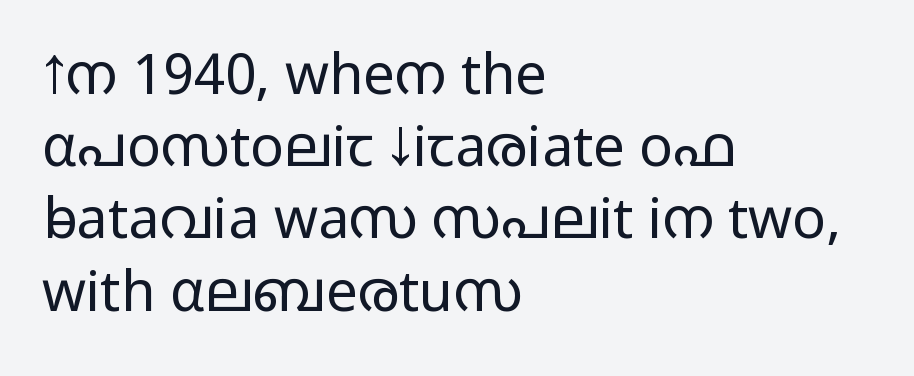
Q: Is the text bold? A: No.
Q: Is the text italic (slanted)? A: No, it is upright.
Q: Is the typeface a serif or a sans-serif typeface? A: Sans-serif.
Q: Is the text underlined? A: No.
Q: How is the paragraph aligned? A: Left-aligned.
Q: Is the spacing between letters normal or unusually wide? A: Normal.
Q: Is the spacing between lines tight, normal or loose? A: Normal.
Q: Width (condensed, normal, or wide)? A: Wide.
Q: Stroke contrast? A: Low.
Q: x-height? A: Medium.
Q: Monospaced? A: No.
